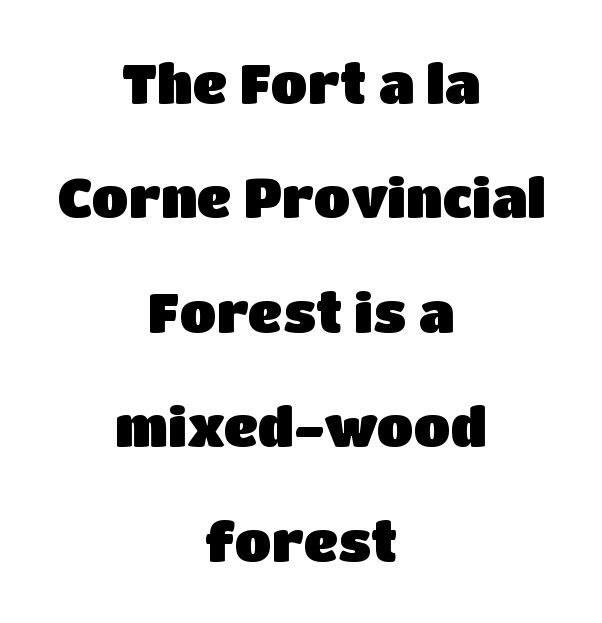
Stroke terminals: plain, sans-serif. Posture: straight, roman, zero tilt. This sample has the flowing, uneven cadence of proportional lettering. A typesetter would call this zero additional tracking.
